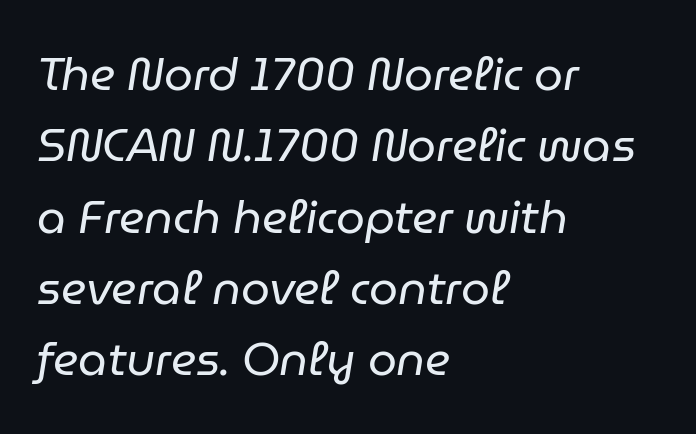
The horizontal fit of the characters is conventional and even. Quick note: underline off. This rendering uses left alignment, leaving the right contour irregular. Is this a fixed-width face? No — the glyphs have proportional, varying widths. Regarding leading, the lines here are spaced in the standard way.
